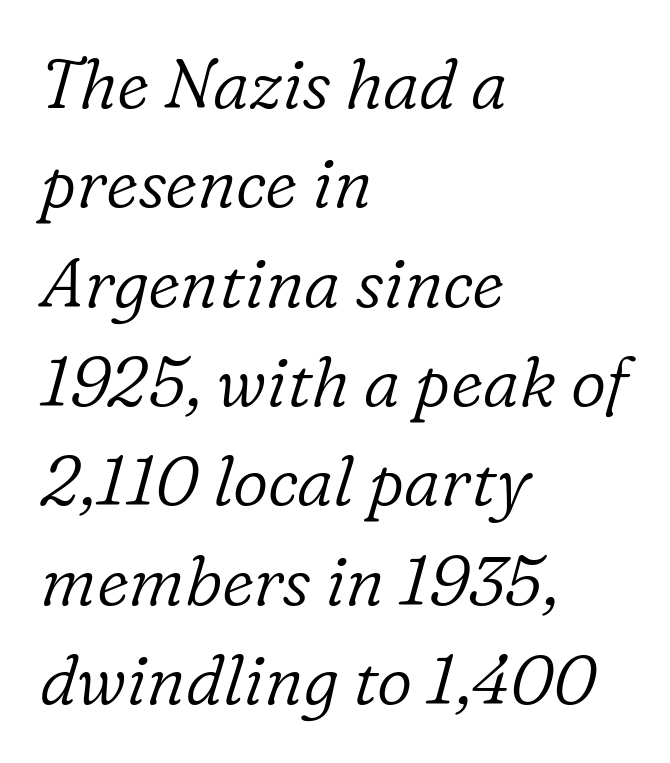
Q: Is the text bold? A: No.
Q: Is the text italic (slanted)? A: Yes, it leans right by about 16 degrees.
Q: Is the typeface a serif or a sans-serif typeface? A: Serif.
Q: Is the text underlined? A: No.
Q: How is the paragraph aligned? A: Left-aligned.
Q: Is the spacing between letters normal or unusually wide? A: Normal.
Q: Is the spacing between lines tight, normal or loose? A: Normal.
Q: Width (condensed, normal, or wide)? A: Normal.
Q: Stroke contrast? A: Low.
Q: x-height? A: Medium.
Q: Monospaced? A: No.
